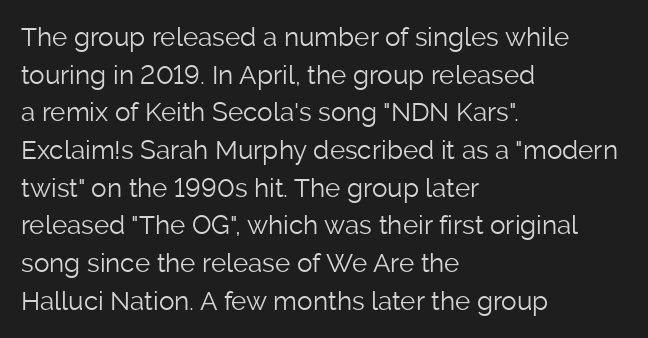
The image shows 26 px text type, upright; set left-aligned, normal line spacing (1.45x), normal letter spacing, not underlined.
